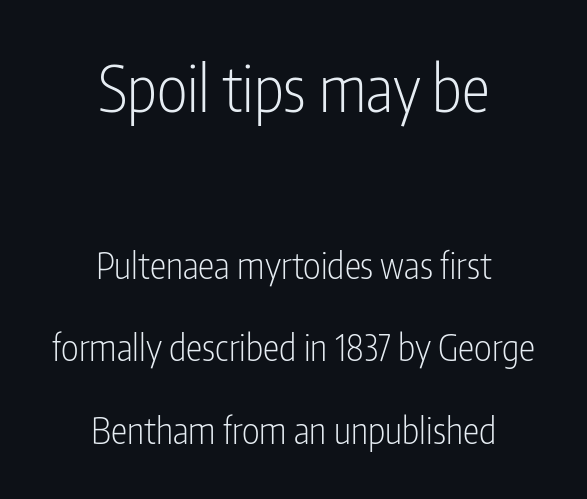
Q: Is the text bold? A: No.
Q: Is the text italic (slanted)? A: No, it is upright.
Q: Is the typeface a serif or a sans-serif typeface? A: Sans-serif.
Q: Is the text underlined? A: No.
Q: How is the paragraph aligned? A: Centered.
Q: Is the spacing between letters normal or unusually wide? A: Normal.
Q: Is the spacing between lines tight, normal or loose? A: Loose.
Q: Which block of text is set in a larger size, the first (top) or the second (bottom)? A: The first (top) one.
Q: Width (condensed, normal, or wide)? A: Condensed.
Q: Stroke contrast? A: Low.
Q: x-height? A: Medium.
Q: Monospaced? A: No.
